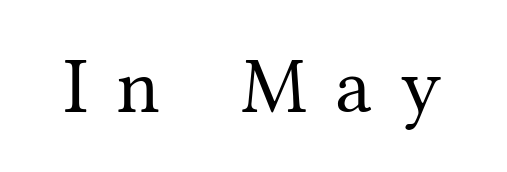
Heaviness? Minimal to ordinary, like unemphasized prose. Vertical strokes here are truly vertical. A typesetter would call this heavily tracked-out type. Is this a fixed-width face? No — the glyphs have proportional, varying widths. These lines are composed in type with serifs.
